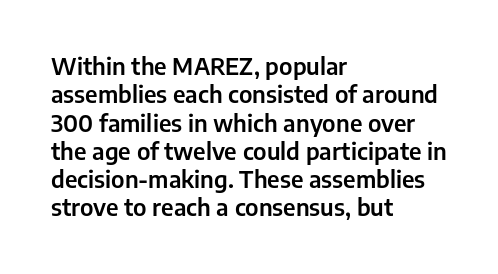
The image shows 23 px text type, upright; set left-aligned, line spacing 1.23x, normal letter spacing, not underlined.
